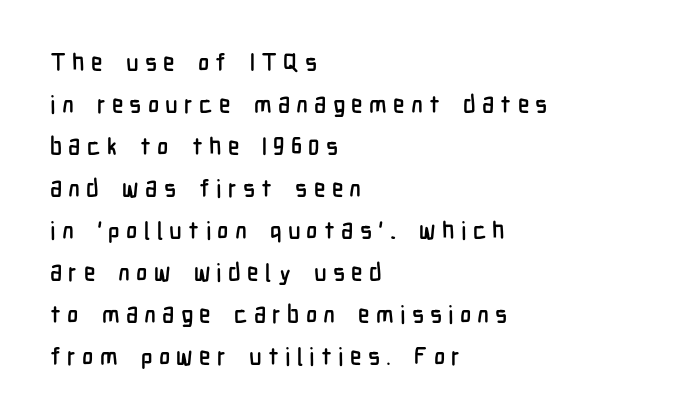
Q: Is the text italic (slanted)? A: No, it is upright.
Q: Is the text underlined? A: No.
Q: How is the paragraph aligned? A: Left-aligned.
Q: Is the spacing between letters normal or unusually wide? A: Unusually wide.
